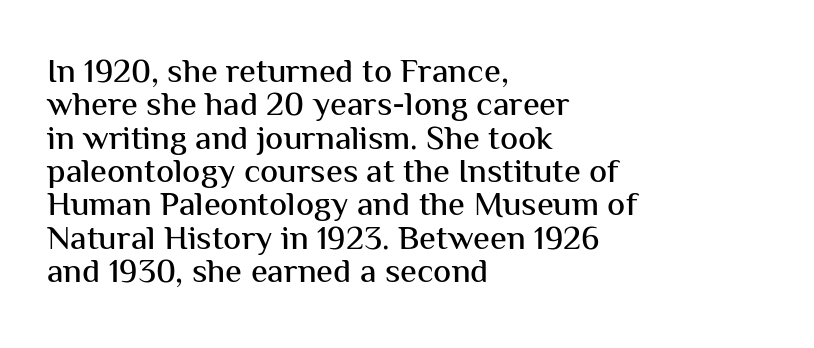
Line spacing here is tight. Character widths vary here, with narrow letters taking less room than wide ones. Is there any slant? The stems are plumb. Underline: absent.
